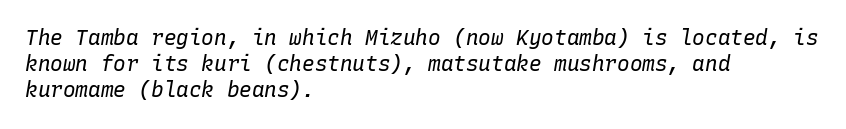
Q: Is the text bold? A: No.
Q: Is the text italic (slanted)? A: Yes, it leans right by about 10 degrees.
Q: Is the text underlined? A: No.
Q: How is the paragraph aligned? A: Left-aligned.
Q: Is the spacing between letters normal or unusually wide? A: Normal.
